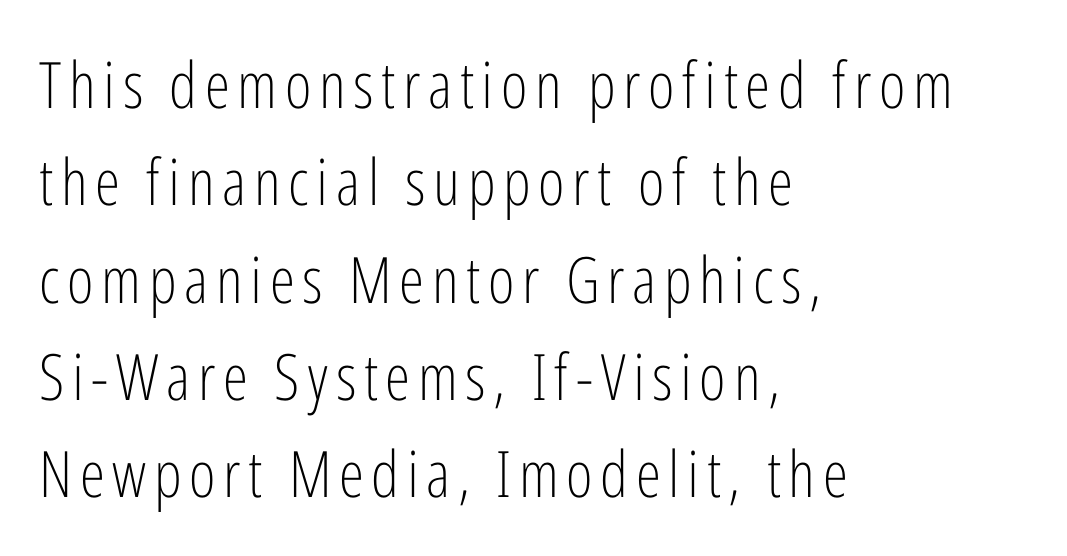
{"serif": "no", "italic": "no", "bold": "no", "weight": "light", "width": "condensed", "stroke_contrast": "low", "x_height": "medium", "monospaced": "no", "underline": "no", "align": "left", "line_spacing": "normal", "line_spacing_ratio": 1.52, "glyph_px": 64}
